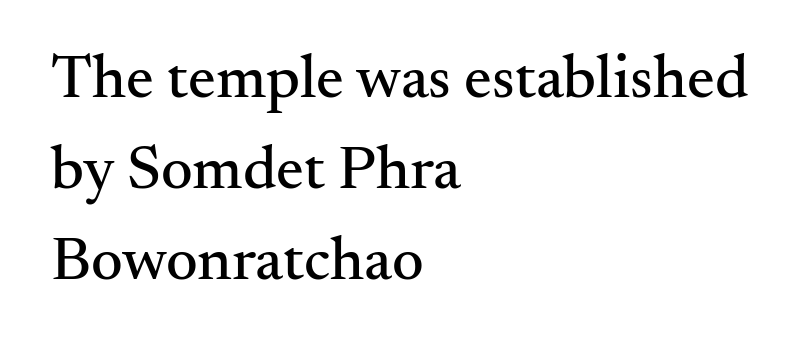
{"serif": "yes", "italic": "no", "width": "normal", "stroke_contrast": "medium", "x_height": "small", "monospaced": "no", "underline": "no", "align": "left", "line_spacing": "normal", "line_spacing_ratio": 1.47, "letter_spacing": "normal", "letter_spacing_em": 0.0, "glyph_px": 62}
